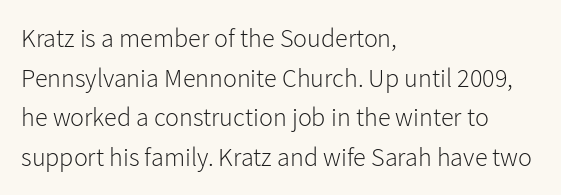
{"italic": "no", "bold": "no", "underline": "no", "align": "left", "line_spacing": "normal", "line_spacing_ratio": 1.52, "letter_spacing": "normal", "letter_spacing_em": 0.0, "glyph_px": 26}
